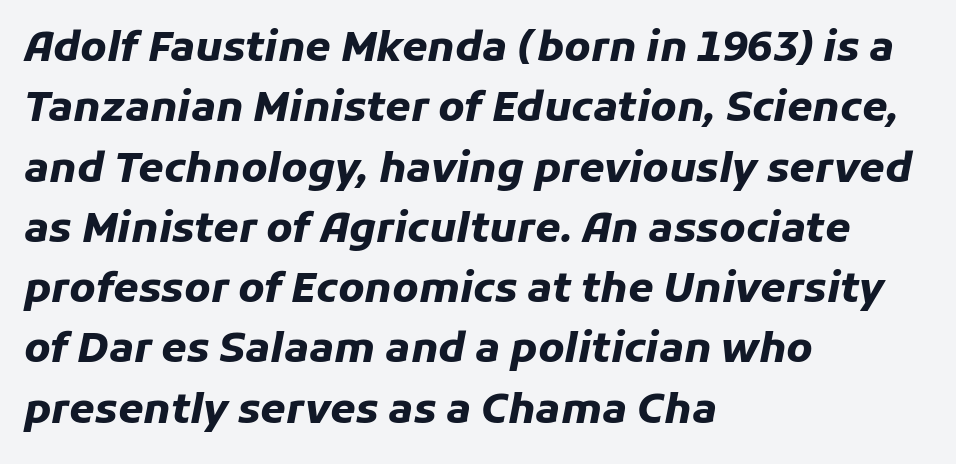
Beneath every word, the page is bare. This rendering uses left alignment, leaving the right contour irregular. The face used here is proportionally spaced, like ordinary book or web type. Stroke thickness is high; the sample reads as a true bold. The rendering applies a slant to the glyphs.
